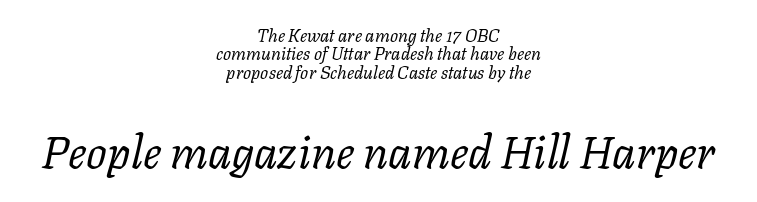
The image shows 46 px regular-weight serif type, italic (leaning right); set centered, tight line spacing (1.02x), normal letter spacing, not underlined; the second (bottom) block is 2.56x larger; low stroke contrast and a medium x-height.
